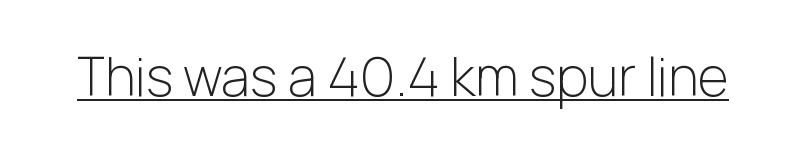
The image shows 53 px light sans-serif type, upright; set normal letter spacing, underlined; low stroke contrast and a medium x-height.
